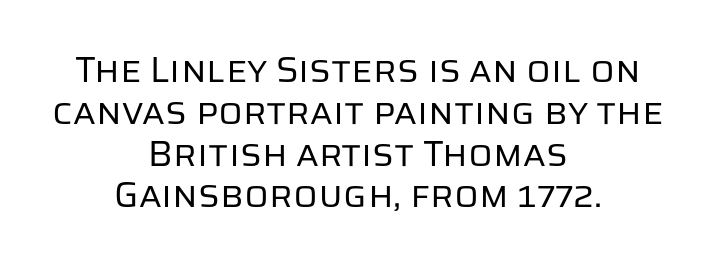
{"serif": "no", "italic": "no", "bold": "no", "weight": "regular", "width": "normal", "stroke_contrast": "low", "x_height": "large", "monospaced": "no", "underline": "no", "align": "center", "line_spacing_ratio": 1.16, "letter_spacing": "normal", "letter_spacing_em": 0.0, "glyph_px": 36}
